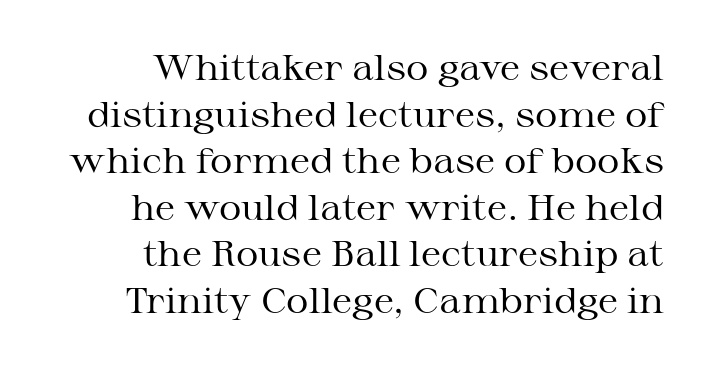
Is this a sans? No — the strokes have serifs. A typesetter would mark this as roman, not italic. Bare-footed words on every line. You could not count columns in this text — the font is proportionally spaced. This sample uses plain, unmodified letter spacing. Right-aligned paragraph, ragged on the left.
